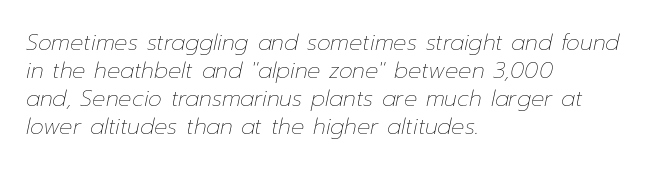
Q: Is the text bold? A: No.
Q: Is the text italic (slanted)? A: Yes, it leans right by about 12 degrees.
Q: Is the text underlined? A: No.
Q: How is the paragraph aligned? A: Left-aligned.
Q: Is the spacing between letters normal or unusually wide? A: Normal.
Q: Is the spacing between lines tight, normal or loose? A: Normal.
